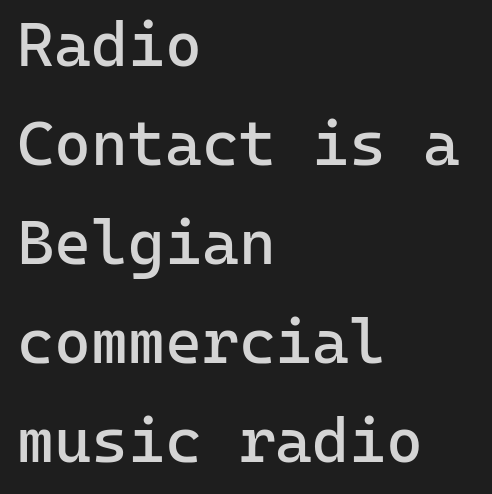
Q: Is the text bold? A: No.
Q: Is the text italic (slanted)? A: No, it is upright.
Q: Is the typeface a serif or a sans-serif typeface? A: Sans-serif.
Q: Is the text underlined? A: No.
Q: How is the paragraph aligned? A: Left-aligned.
Q: Is the spacing between letters normal or unusually wide? A: Normal.
Q: Is the spacing between lines tight, normal or loose? A: Normal.
Q: Width (condensed, normal, or wide)? A: Normal.
Q: Stroke contrast? A: Low.
Q: x-height? A: Medium.
Q: Monospaced? A: Yes.
